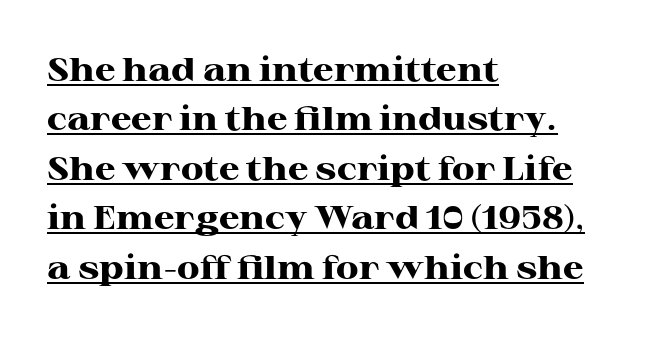
The image shows 33 px heavy, wide serif type, upright; set left-aligned, normal line spacing (1.5x), normal letter spacing, underlined; high stroke contrast and a medium x-height.
